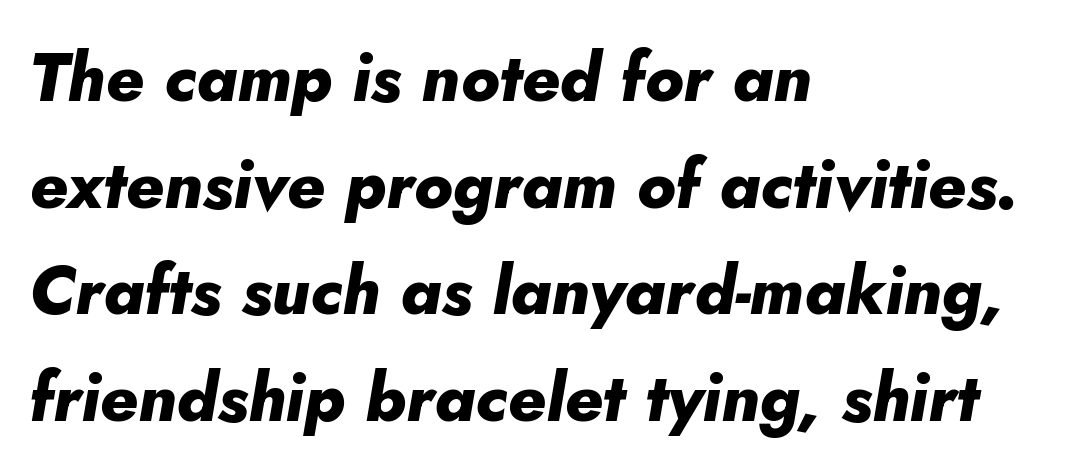
The image shows 67 px heavy type, italic (leaning right); set left-aligned, normal line spacing (1.59x), normal letter spacing, not underlined; low stroke contrast and a small x-height.
